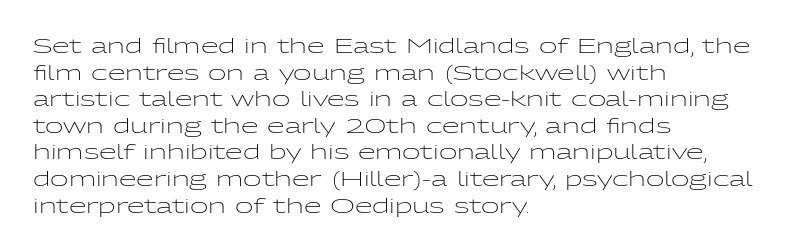
Q: Is the text bold? A: No.
Q: Is the text italic (slanted)? A: No, it is upright.
Q: Is the text underlined? A: No.
Q: How is the paragraph aligned? A: Left-aligned.
Q: Is the spacing between letters normal or unusually wide? A: Normal.
Q: Is the spacing between lines tight, normal or loose? A: Normal.
